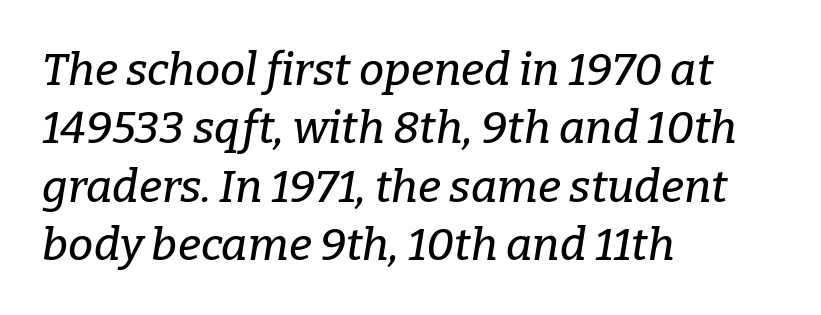
Q: Is the text italic (slanted)? A: Yes, it leans right by about 9 degrees.
Q: Is the typeface a serif or a sans-serif typeface? A: Serif.
Q: Is the text underlined? A: No.
Q: How is the paragraph aligned? A: Left-aligned.
Q: Is the spacing between letters normal or unusually wide? A: Normal.
Q: Is the spacing between lines tight, normal or loose? A: Normal.
Q: Width (condensed, normal, or wide)? A: Normal.
Q: Stroke contrast? A: Low.
Q: x-height? A: Medium.
Q: Monospaced? A: No.
